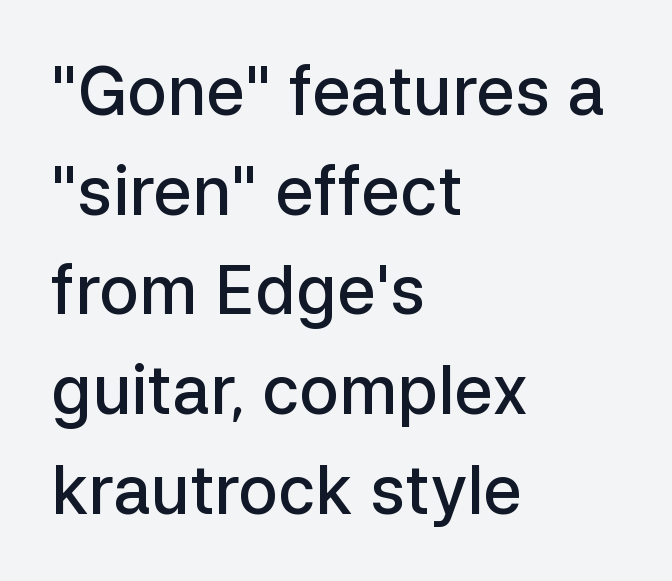
Q: Is the text bold? A: Semi-bold.
Q: Is the text italic (slanted)? A: No, it is upright.
Q: Is the typeface a serif or a sans-serif typeface? A: Sans-serif.
Q: Is the text underlined? A: No.
Q: How is the paragraph aligned? A: Left-aligned.
Q: Is the spacing between letters normal or unusually wide? A: Normal.
Q: Is the spacing between lines tight, normal or loose? A: Normal.
Q: Width (condensed, normal, or wide)? A: Normal.
Q: Stroke contrast? A: Low.
Q: x-height? A: Medium.
Q: Monospaced? A: No.
